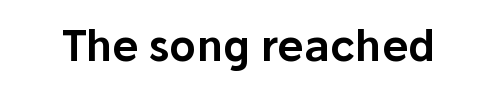
Is there any slant? The stems are plumb. Default kerning and tracking; the words read as compact shapes. Think of a printed novel: that variable character pitch is what you see here. You can tell from the bare stems that sans-serif type was used. Descenders are the only things crossing below the line.
